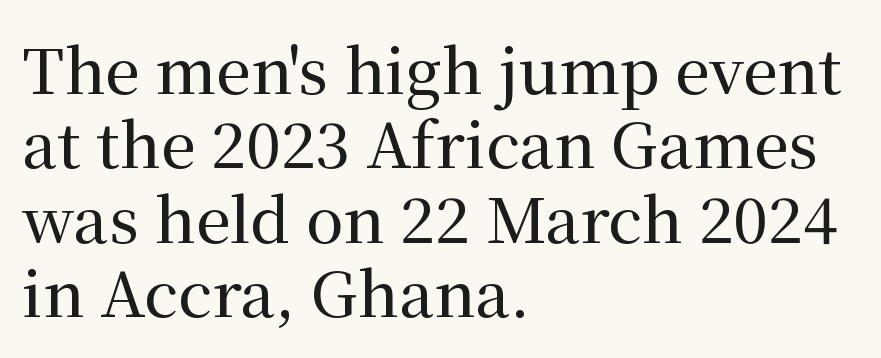
The image shows 62 px serif type, upright; set left-aligned, line spacing 1.2x, normal letter spacing, not underlined; medium stroke contrast and a medium x-height.
